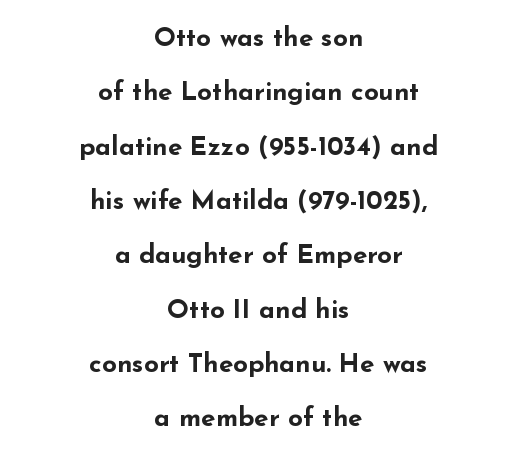
{"italic": "no", "bold": "yes", "underline": "no", "align": "center", "line_spacing": "loose", "line_spacing_ratio": 2.09, "letter_spacing": "normal", "letter_spacing_em": 0.0, "glyph_px": 26}
